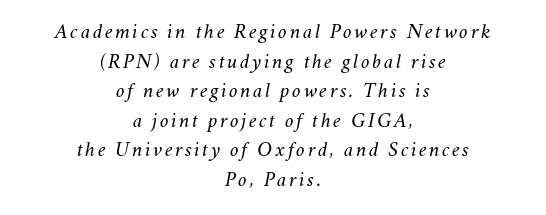
The image shows 21 px text type, italic (leaning right); set centered, normal line spacing (1.41x), not underlined.
